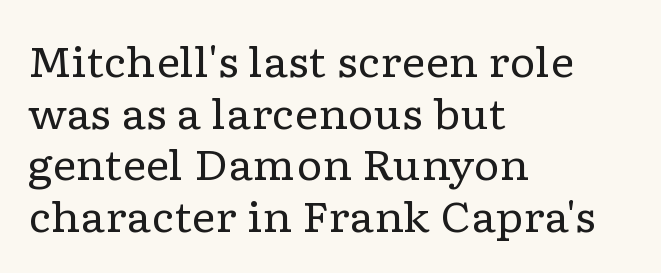
The image shows 41 px regular-weight, wide serif type, upright; set left-aligned, normal line spacing (1.26x), normal letter spacing, not underlined; low stroke contrast and a medium x-height.
